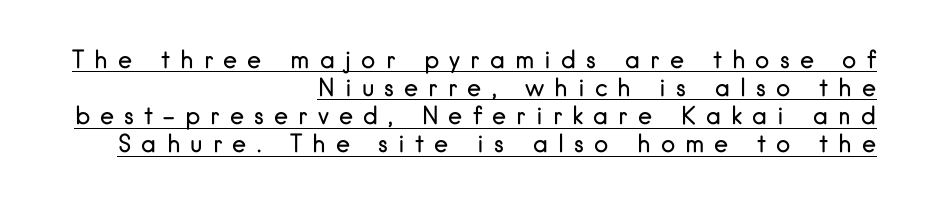
If you drew a ruler down the right edge, every line would touch it. No heavy texture on the line: the type isn't bold. Underlining? Definitely there. The type sits square on the baseline with zero lean.
